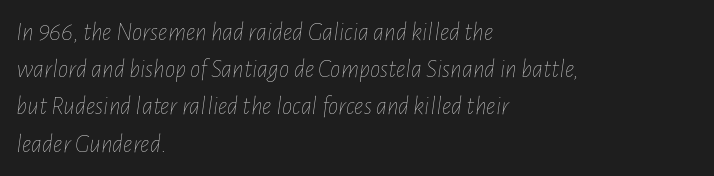
Q: Is the text bold? A: No.
Q: Is the text italic (slanted)? A: Yes, it leans right by about 7 degrees.
Q: Is the text underlined? A: No.
Q: How is the paragraph aligned? A: Left-aligned.
Q: Is the spacing between letters normal or unusually wide? A: Normal.
Q: Is the spacing between lines tight, normal or loose? A: Normal.
